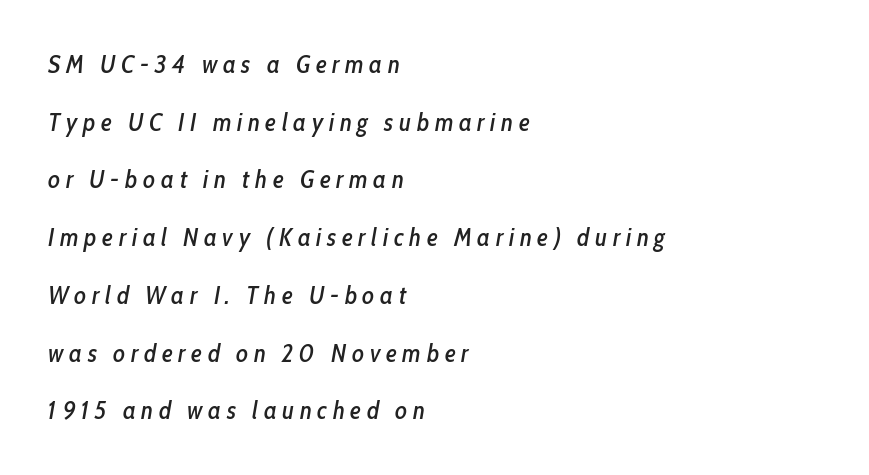
Regarding leading, the lines here are spaced well apart. Look at the tracking — it's clearly loosened, letters drifting apart. A bare baseline throughout the passage. This sample uses an oblique cut, with every glyph tilted off the vertical. The compositor pushed each line to the left boundary.
